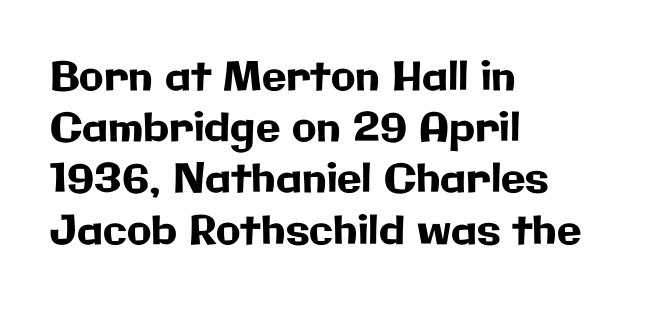
Whoever set this chose a conventional vertical rhythm. To sum up the face: it is a sans, with no serifs. The passage is arranged the way most books set body copy — flush left. Italic: no, the glyphs are upright roman. The rendering uses natural spacing where letterforms have individual widths. Compared with typical body copy, the letter spacing here is the same.
